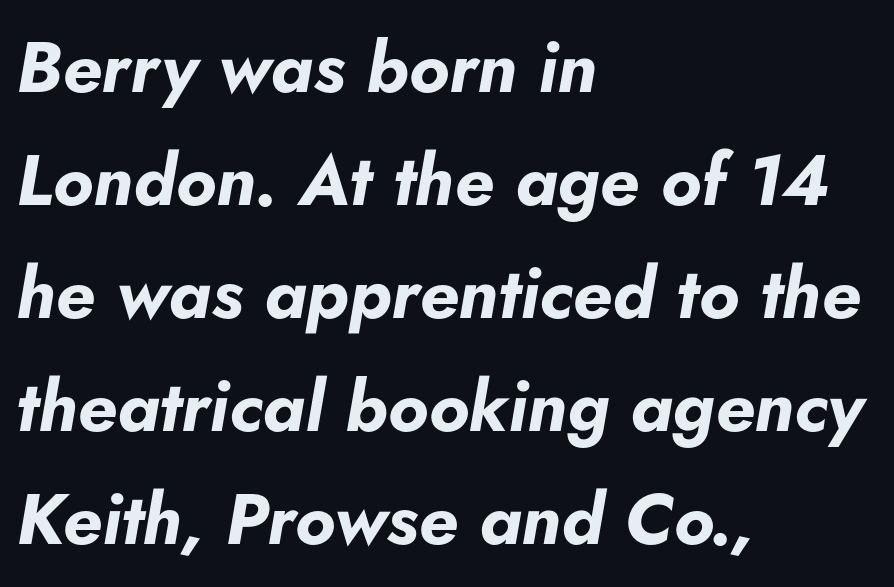
Q: Is the text bold? A: Yes.
Q: Is the text italic (slanted)? A: Yes, it leans right by about 5 degrees.
Q: Is the text underlined? A: No.
Q: How is the paragraph aligned? A: Left-aligned.
Q: Is the spacing between letters normal or unusually wide? A: Normal.
Q: Is the spacing between lines tight, normal or loose? A: Normal.
Q: Width (condensed, normal, or wide)? A: Normal.
Q: Stroke contrast? A: Low.
Q: x-height? A: Small.
Q: Monospaced? A: No.
